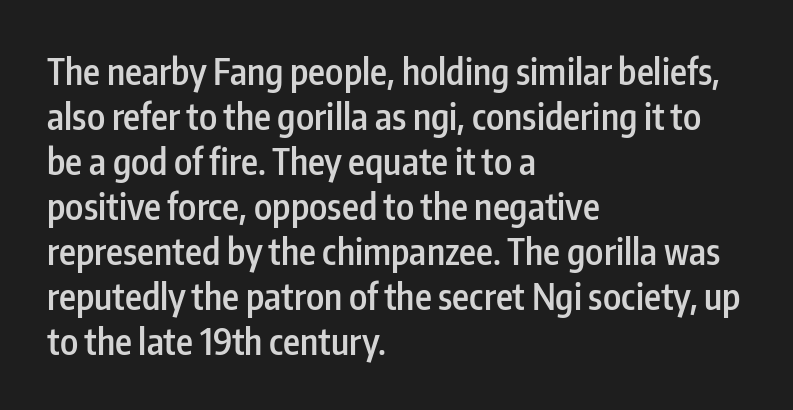
The image shows 36 px semibold, condensed sans-serif type, upright; set left-aligned, normal line spacing (1.25x), normal letter spacing, not underlined; low stroke contrast and a medium x-height.
